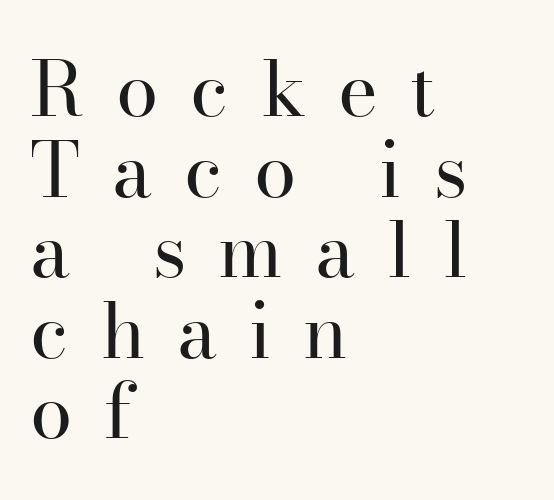
Does the copy run flush right? No — it runs flush left. Tightly led — the rows are bunched. Posture: upright roman. The letters advance in unequal steps, a hallmark of proportional type.
